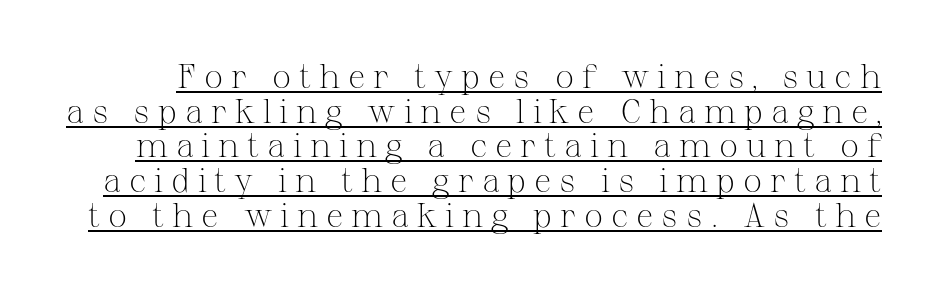
{"serif": "yes", "italic": "no", "bold": "no", "weight": "light", "width": "normal", "stroke_contrast": "medium", "x_height": "medium", "monospaced": "no", "underline": "yes", "line_spacing": "tight", "line_spacing_ratio": 1.02, "letter_spacing": "wide", "letter_spacing_em": 0.23, "glyph_px": 34}
